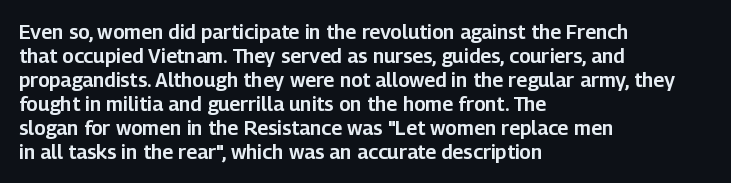
Does the lettering tilt? It doesn't — this is upright. The lines are quadded left. Unmarked baselines from the first word to the last. Characters follow at the spacing the type designer built in.
